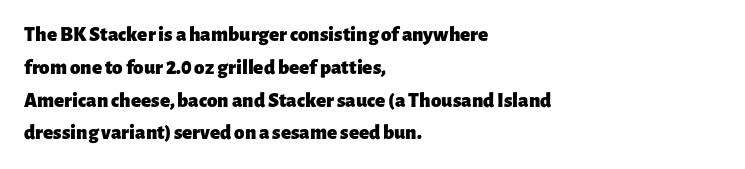
{"italic": "no", "bold": "yes", "underline": "no", "align": "left", "line_spacing": "normal", "line_spacing_ratio": 1.56, "letter_spacing": "normal", "letter_spacing_em": 0.0, "glyph_px": 21}
